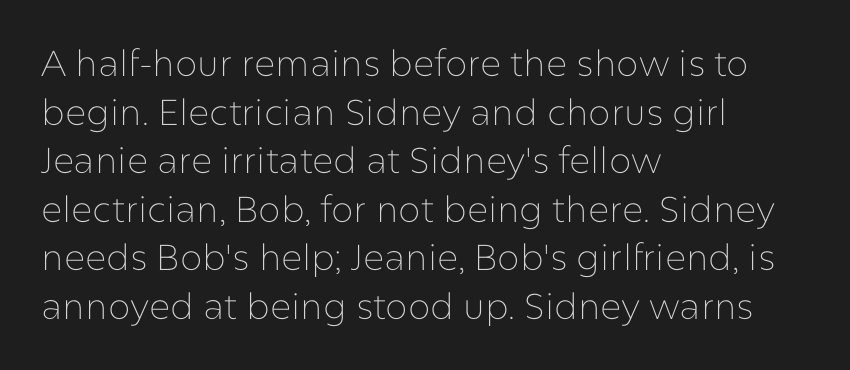
{"serif": "no", "italic": "no", "bold": "no", "weight": "thin", "width": "normal", "stroke_contrast": "low", "x_height": "medium", "monospaced": "no", "underline": "no", "align": "left", "line_spacing": "normal", "line_spacing_ratio": 1.35, "letter_spacing": "normal", "letter_spacing_em": 0.0, "glyph_px": 36}
